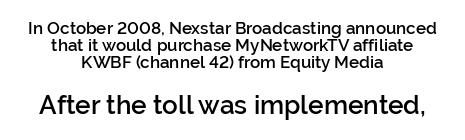
Q: Is the text bold? A: Semi-bold.
Q: Is the text italic (slanted)? A: No, it is upright.
Q: Is the text underlined? A: No.
Q: How is the paragraph aligned? A: Centered.
Q: Is the spacing between letters normal or unusually wide? A: Normal.
Q: Is the spacing between lines tight, normal or loose? A: Tight.
Q: Which block of text is set in a larger size, the first (top) or the second (bottom)? A: The second (bottom) one.
